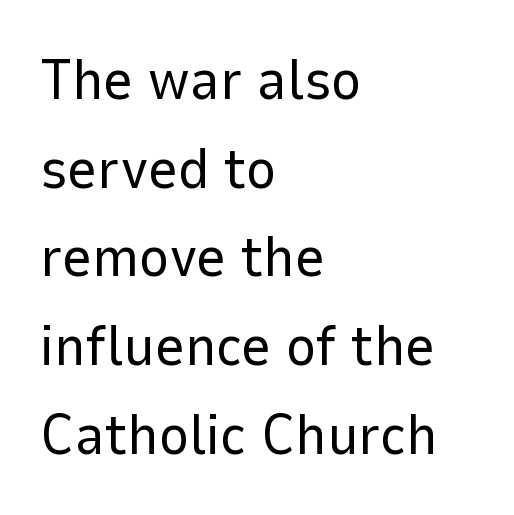
Q: Is the text bold? A: No.
Q: Is the text italic (slanted)? A: No, it is upright.
Q: Is the typeface a serif or a sans-serif typeface? A: Sans-serif.
Q: Is the text underlined? A: No.
Q: How is the paragraph aligned? A: Left-aligned.
Q: Is the spacing between letters normal or unusually wide? A: Normal.
Q: Is the spacing between lines tight, normal or loose? A: Normal.
Q: Width (condensed, normal, or wide)? A: Normal.
Q: Stroke contrast? A: Low.
Q: x-height? A: Medium.
Q: Monospaced? A: No.
